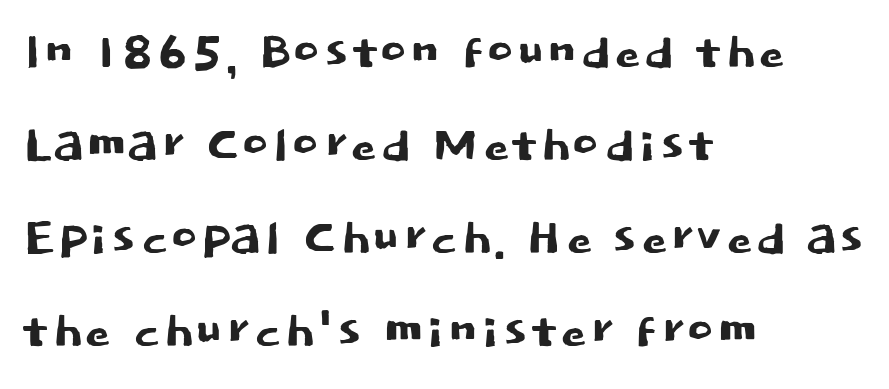
Every row of glyphs begins at an identical x-position on the left. The letters stand upright; this is a roman face. The words here are not underlined. Classification — sans serif. Evenly set lines give the paragraph a standard silhouette. A typesetter would call this zero additional tracking.
